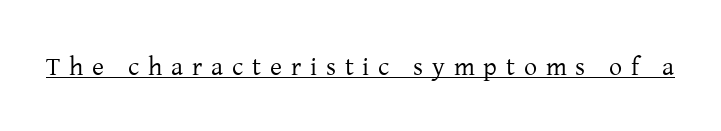
{"italic": "no", "bold": "no", "underline": "yes", "letter_spacing": "wide", "letter_spacing_em": 0.34, "glyph_px": 26}
